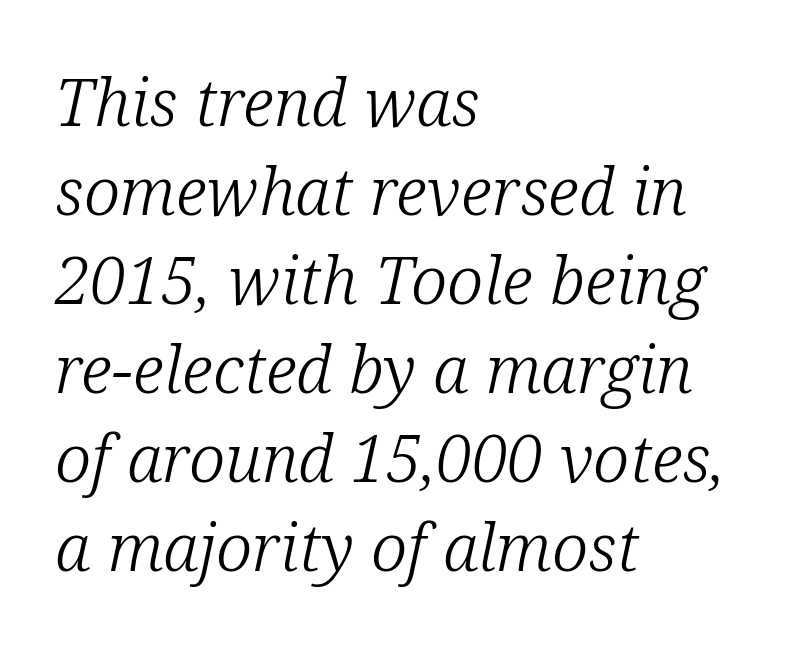
{"serif": "yes", "italic": "yes", "lean": "right", "slant_degrees": 12, "bold": "no", "weight": "light", "width": "normal", "stroke_contrast": "low", "x_height": "medium", "monospaced": "no", "underline": "no", "align": "left", "line_spacing": "normal", "line_spacing_ratio": 1.35, "letter_spacing": "normal", "letter_spacing_em": 0.0, "glyph_px": 66}
